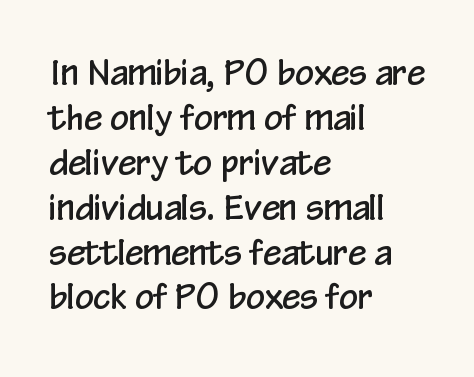
The image shows 33 px condensed sans-serif type, upright; set left-aligned, normal line spacing (1.36x), normal letter spacing, not underlined; low stroke contrast and a medium x-height.
